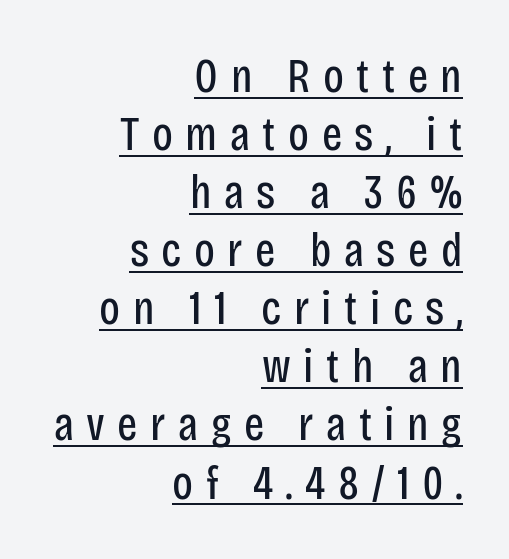
The image shows 48 px regular-weight, condensed sans-serif type, upright; set right-aligned, line spacing 1.21x, unusually wide letter spacing (+0.26 em), underlined; low stroke contrast and a large x-height.
